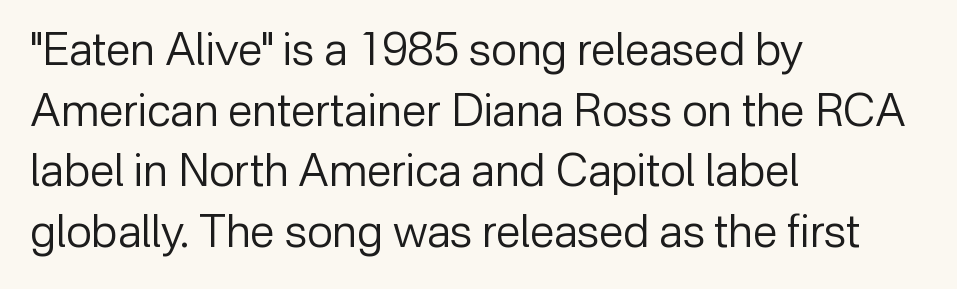
The image shows 45 px regular-weight sans-serif type, upright; set left-aligned, normal line spacing (1.35x), normal letter spacing, not underlined; low stroke contrast and a medium x-height.
